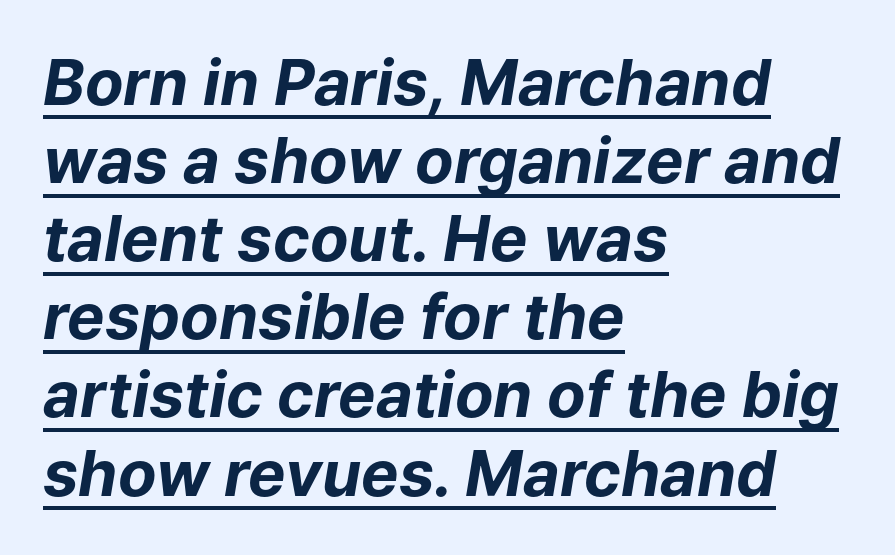
Alignment: flush left. The letters sit at their default tracking, neither squeezed nor spread. Each letter keeps its own natural width here, so spacing adapts to shape. The rendering applies a slant to the glyphs. Strong, thick strokes mark this as bold type.
